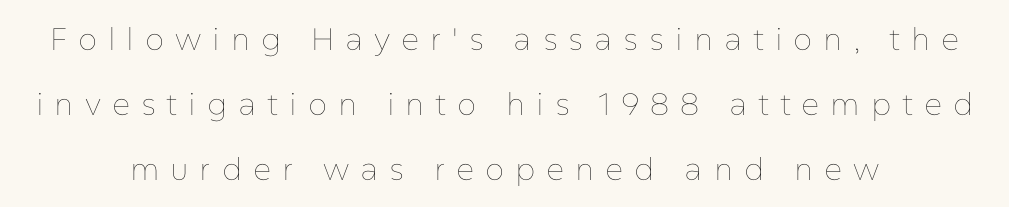
The image shows 31 px thin type, upright; set centered, loose line spacing (2.09x), unusually wide letter spacing (+0.35 em), not underlined; low stroke contrast and a medium x-height.
